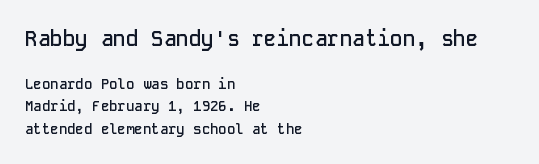
Q: Is the text bold? A: Semi-bold.
Q: Is the text italic (slanted)? A: No, it is upright.
Q: Is the text underlined? A: No.
Q: How is the paragraph aligned? A: Left-aligned.
Q: Is the spacing between letters normal or unusually wide? A: Normal.
Q: Is the spacing between lines tight, normal or loose? A: Normal.
Q: Which block of text is set in a larger size, the first (top) or the second (bottom)? A: The first (top) one.
